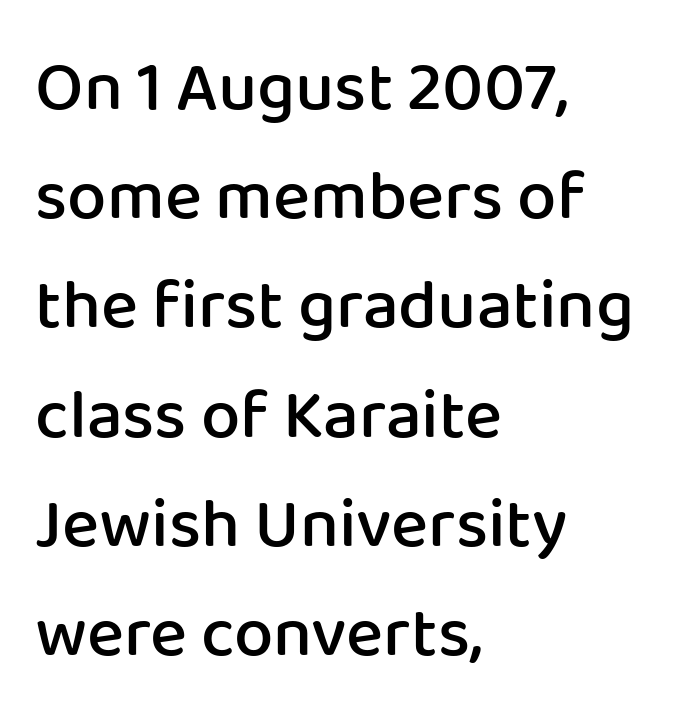
Q: Is the text bold? A: Semi-bold.
Q: Is the text italic (slanted)? A: No, it is upright.
Q: Is the typeface a serif or a sans-serif typeface? A: Sans-serif.
Q: Is the text underlined? A: No.
Q: How is the paragraph aligned? A: Left-aligned.
Q: Is the spacing between letters normal or unusually wide? A: Normal.
Q: Is the spacing between lines tight, normal or loose? A: Normal.
Q: Width (condensed, normal, or wide)? A: Normal.
Q: Stroke contrast? A: Low.
Q: x-height? A: Medium.
Q: Monospaced? A: No.
